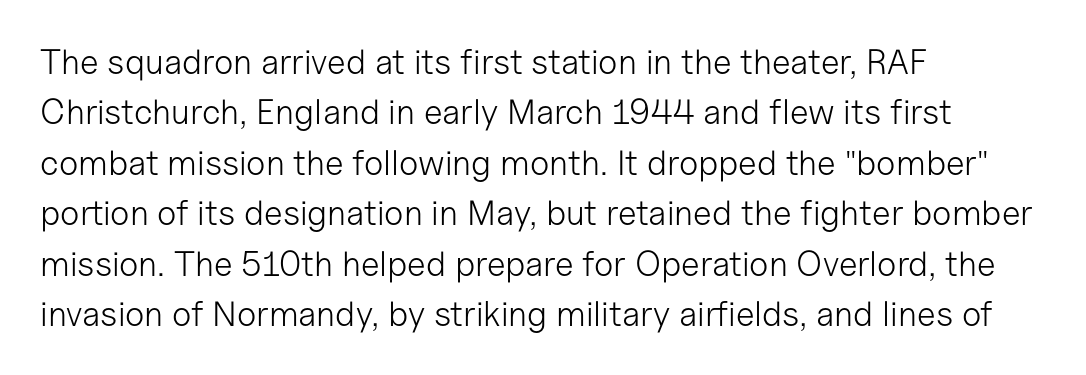
Q: Is the text bold? A: No.
Q: Is the text italic (slanted)? A: No, it is upright.
Q: Is the typeface a serif or a sans-serif typeface? A: Sans-serif.
Q: Is the text underlined? A: No.
Q: How is the paragraph aligned? A: Left-aligned.
Q: Is the spacing between letters normal or unusually wide? A: Normal.
Q: Is the spacing between lines tight, normal or loose? A: Normal.
Q: Width (condensed, normal, or wide)? A: Normal.
Q: Stroke contrast? A: Low.
Q: x-height? A: Medium.
Q: Monospaced? A: No.
